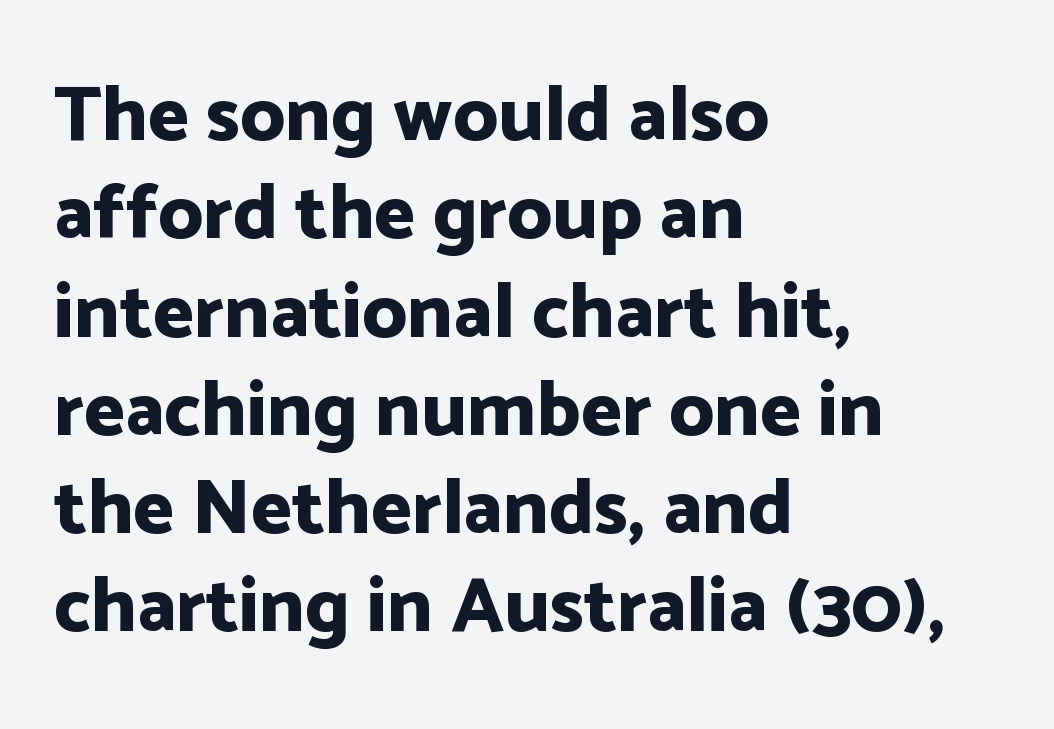
Q: Is the text bold? A: Yes.
Q: Is the text italic (slanted)? A: No, it is upright.
Q: Is the typeface a serif or a sans-serif typeface? A: Sans-serif.
Q: Is the text underlined? A: No.
Q: How is the paragraph aligned? A: Left-aligned.
Q: Is the spacing between letters normal or unusually wide? A: Normal.
Q: Is the spacing between lines tight, normal or loose? A: Normal.
Q: Width (condensed, normal, or wide)? A: Normal.
Q: Stroke contrast? A: Low.
Q: x-height? A: Medium.
Q: Monospaced? A: No.
